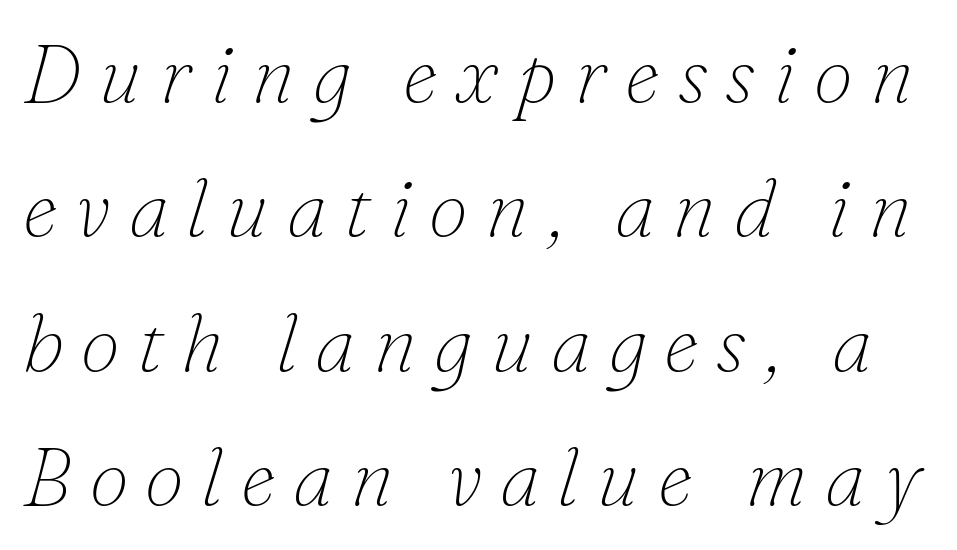
The image shows 80 px thin serif type, italic (leaning right); set normal line spacing (1.68x), unusually wide letter spacing (+0.22 em), not underlined; low stroke contrast and a small x-height.
